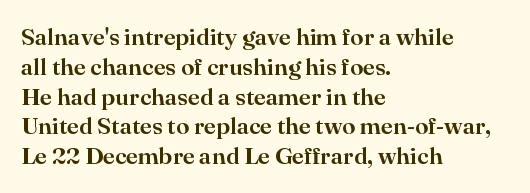
{"italic": "no", "underline": "no", "align": "left", "line_spacing_ratio": 1.24, "letter_spacing": "normal", "letter_spacing_em": 0.0, "glyph_px": 24}
